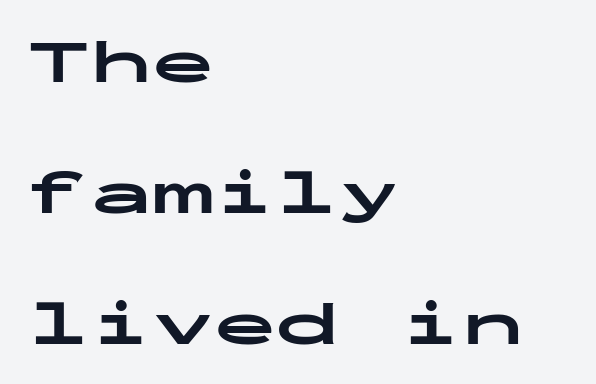
The image shows 62 px bold, wide sans-serif type, upright, monospaced; set left-aligned, loose line spacing (2.11x), normal letter spacing, not underlined; low stroke contrast and a medium x-height.
